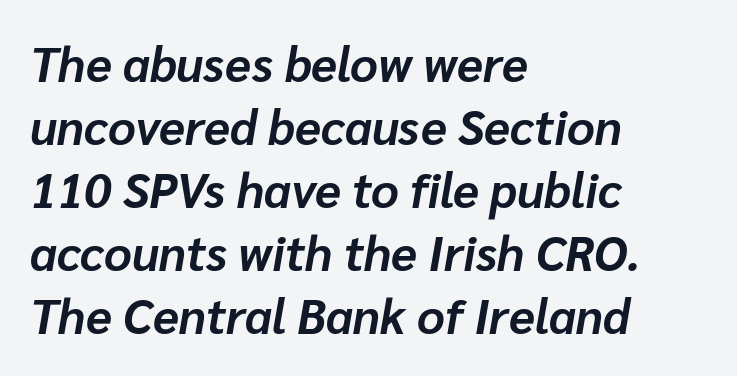
{"italic": "yes", "lean": "right", "slant_degrees": 10, "bold": "yes", "weight": "bold", "width": "normal", "stroke_contrast": "low", "x_height": "medium", "monospaced": "no", "underline": "no", "align": "left", "line_spacing": "normal", "line_spacing_ratio": 1.31, "letter_spacing": "normal", "letter_spacing_em": 0.0, "glyph_px": 48}
